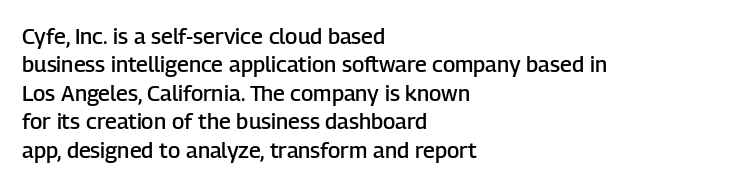
The image shows 22 px text type, upright; set left-aligned, normal line spacing (1.29x), normal letter spacing, not underlined.
